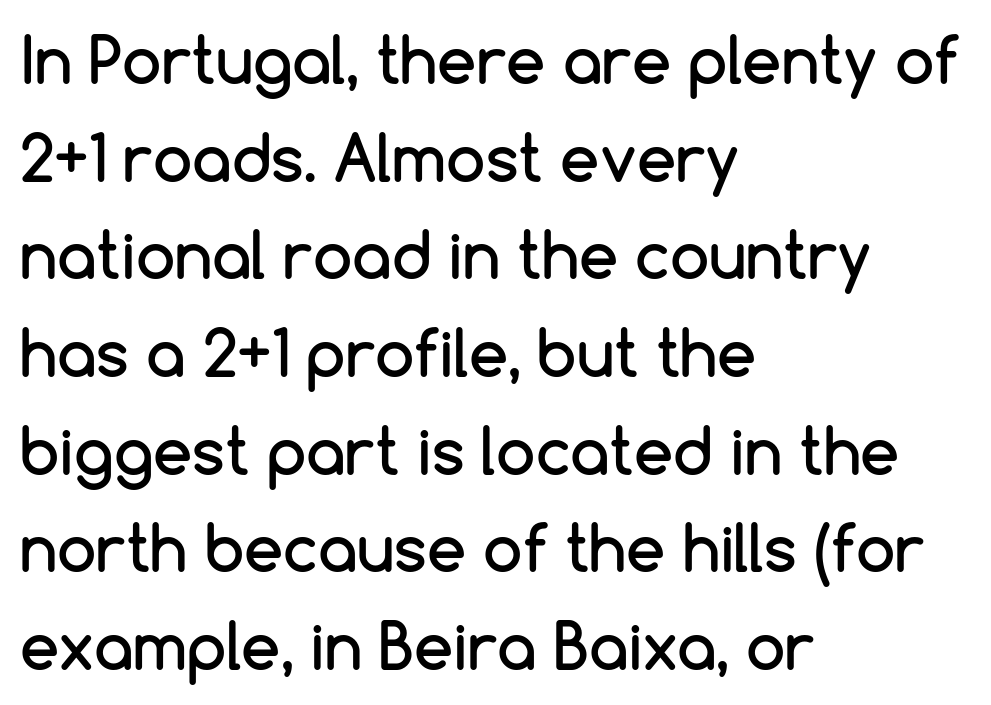
Q: Is the text italic (slanted)? A: No, it is upright.
Q: Is the typeface a serif or a sans-serif typeface? A: Sans-serif.
Q: Is the text underlined? A: No.
Q: How is the paragraph aligned? A: Left-aligned.
Q: Is the spacing between letters normal or unusually wide? A: Normal.
Q: Is the spacing between lines tight, normal or loose? A: Normal.
Q: Width (condensed, normal, or wide)? A: Normal.
Q: Stroke contrast? A: Low.
Q: x-height? A: Medium.
Q: Monospaced? A: No.
